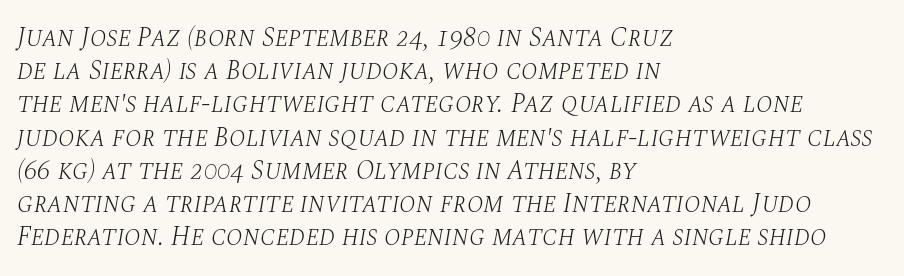
{"italic": "yes", "lean": "right", "slant_degrees": 10, "bold": "no", "underline": "no", "align": "left", "line_spacing_ratio": 1.23, "letter_spacing": "normal", "letter_spacing_em": 0.0, "glyph_px": 27}
